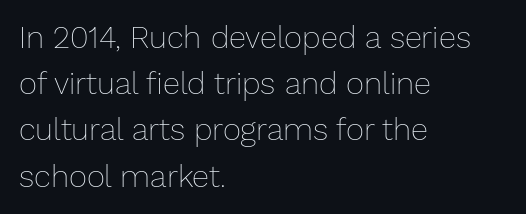
The image shows 31 px thin type, upright; set left-aligned, normal line spacing (1.49x), normal letter spacing, not underlined; low stroke contrast and a medium x-height.
